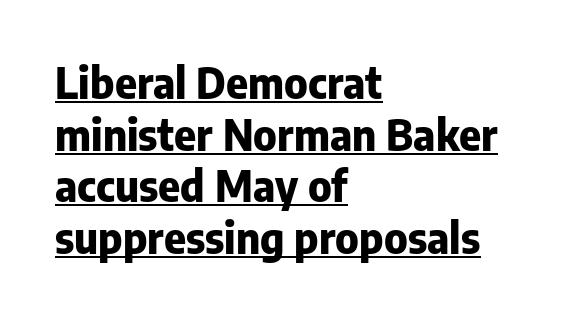
The image shows 42 px heavy sans-serif type, upright; set left-aligned, line spacing 1.23x, normal letter spacing, underlined; low stroke contrast and a medium x-height.
